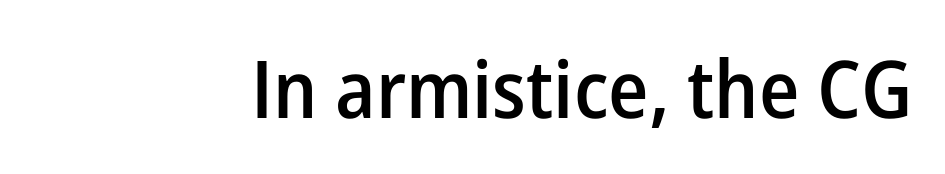
The image shows 80 px semibold sans-serif type, upright; set normal letter spacing, not underlined; low stroke contrast and a medium x-height.
